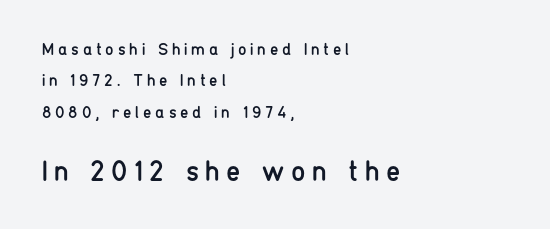
{"serif": "no", "italic": "no", "bold": "no", "weight": "regular", "width": "condensed", "stroke_contrast": "low", "x_height": "medium", "monospaced": "no", "underline": "no", "align": "left", "line_spacing_ratio": 1.85, "letter_spacing": "wide", "letter_spacing_em": 0.22, "larger_block": "second", "size_ratio": 1.71, "glyph_px": 29}
